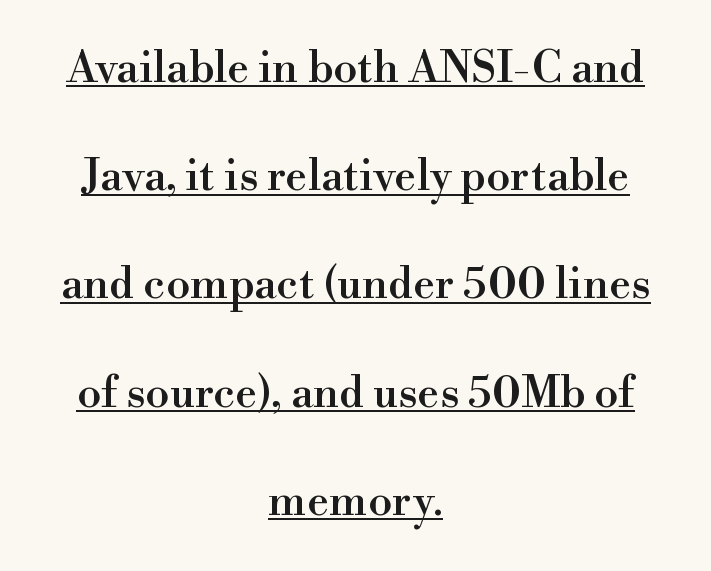
Q: Is the text italic (slanted)? A: No, it is upright.
Q: Is the typeface a serif or a sans-serif typeface? A: Serif.
Q: Is the text underlined? A: Yes.
Q: How is the paragraph aligned? A: Centered.
Q: Is the spacing between letters normal or unusually wide? A: Normal.
Q: Is the spacing between lines tight, normal or loose? A: Loose.
Q: Width (condensed, normal, or wide)? A: Normal.
Q: Stroke contrast? A: High.
Q: x-height? A: Small.
Q: Monospaced? A: No.
